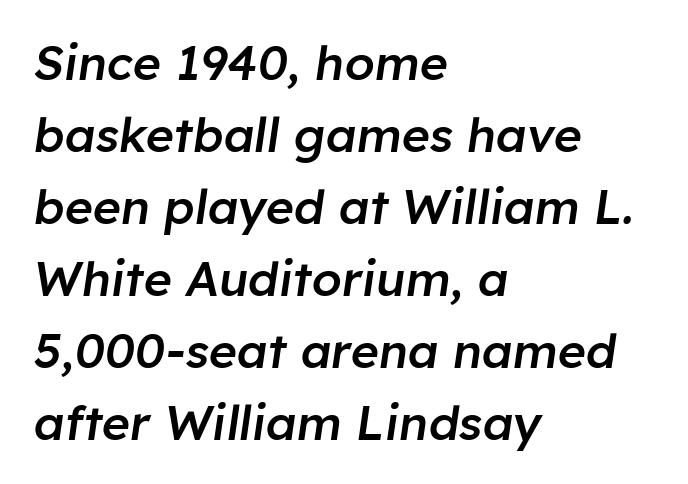
The image shows 48 px semibold type, italic (leaning right); set left-aligned, normal line spacing (1.5x), normal letter spacing, not underlined; low stroke contrast and a medium x-height.
